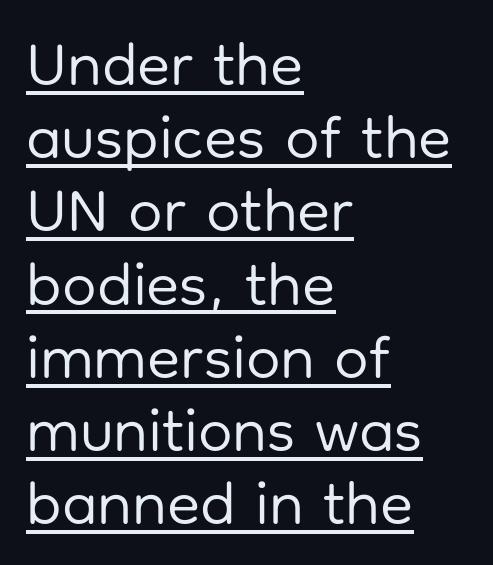
The image shows 61 px regular-weight sans-serif type, upright; set left-aligned, line spacing 1.2x, normal letter spacing, underlined; low stroke contrast and a medium x-height.
